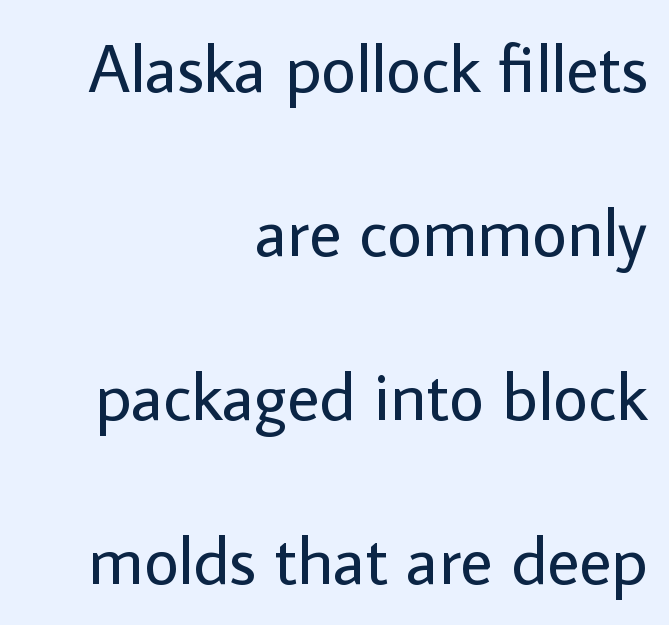
The image shows 68 px regular-weight sans-serif type, upright; set right-aligned, loose line spacing (2.41x), normal letter spacing, not underlined; low stroke contrast and a medium x-height.
